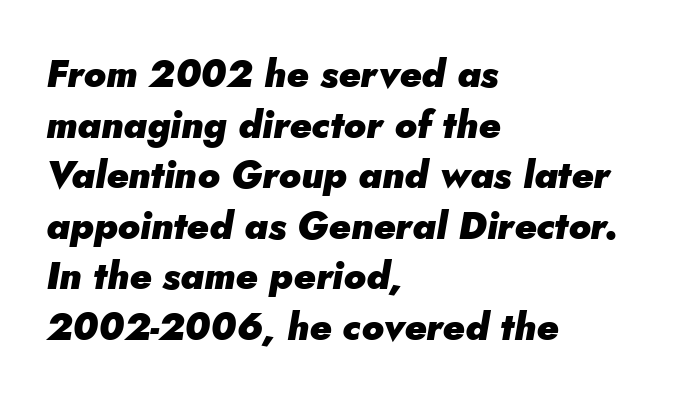
The image shows 38 px heavy type, italic (leaning right); set left-aligned, normal line spacing (1.33x), normal letter spacing, not underlined; low stroke contrast and a small x-height.
